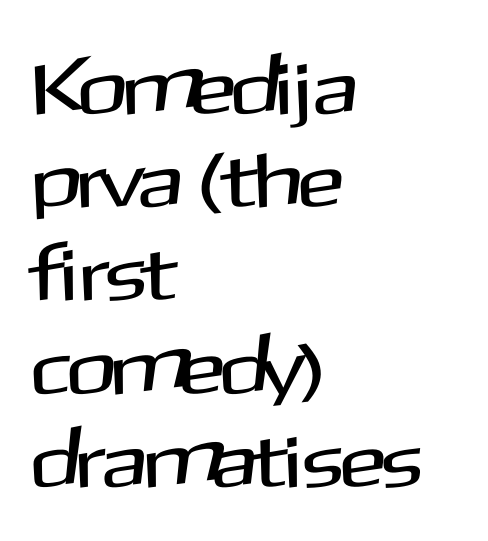
Q: Is the text italic (slanted)? A: No, it is upright.
Q: Is the typeface a serif or a sans-serif typeface? A: Sans-serif.
Q: Is the text underlined? A: No.
Q: How is the paragraph aligned? A: Left-aligned.
Q: Is the spacing between letters normal or unusually wide? A: Normal.
Q: Width (condensed, normal, or wide)? A: Normal.
Q: Stroke contrast? A: Medium.
Q: x-height? A: Medium.
Q: Monospaced? A: No.
